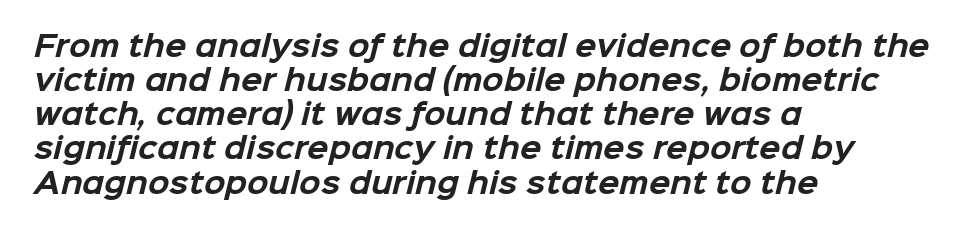
Q: Is the text bold? A: Yes.
Q: Is the typeface a serif or a sans-serif typeface? A: Sans-serif.
Q: Is the text underlined? A: No.
Q: How is the paragraph aligned? A: Left-aligned.
Q: Is the spacing between letters normal or unusually wide? A: Normal.
Q: Width (condensed, normal, or wide)? A: Normal.
Q: Stroke contrast? A: Low.
Q: x-height? A: Medium.
Q: Monospaced? A: No.
